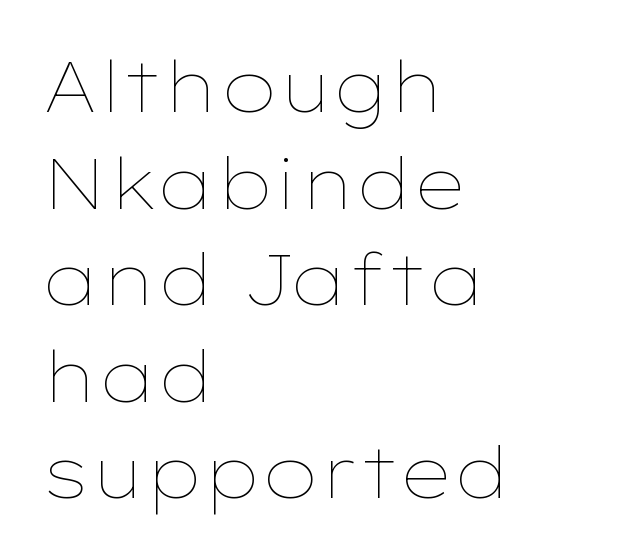
The zone under the glyphs is completely vacant. Each new line begins a customary step beneath the previous one. The letters stand upright; this is a roman face. You could not count columns in this text — the font is proportionally spaced. Nobody touched the tracking dial on this one. The typesetting does not lean heavy: it is not bold.
